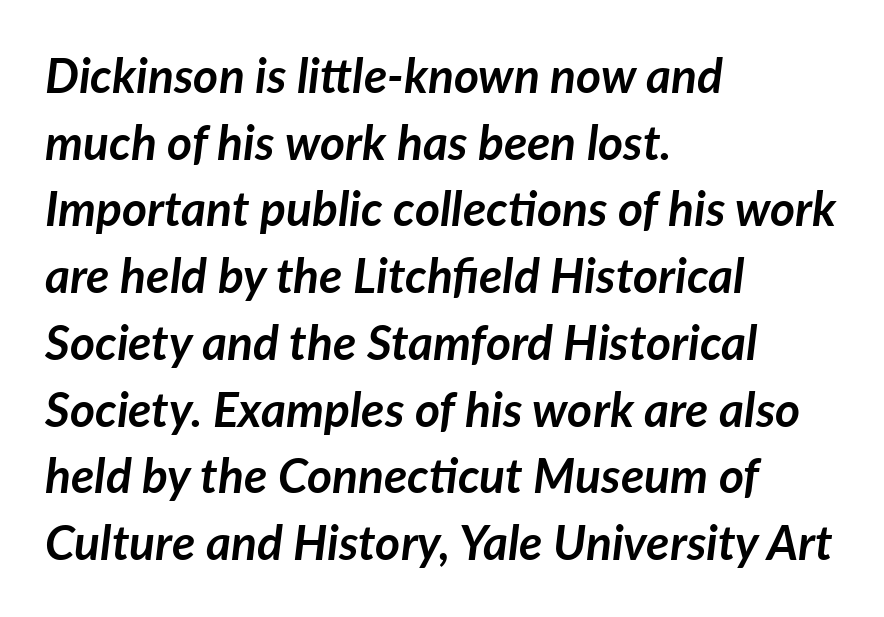
The rag falls on the right side of this text block. Note the varied advance widths — an 'i' is clearly narrower than an 'm'. The font is running at its bold setting. Clear beneath every line of the passage. The line texture is even and compact thanks to regular tracking. The passage shown stacks its lines at a standard gap.
